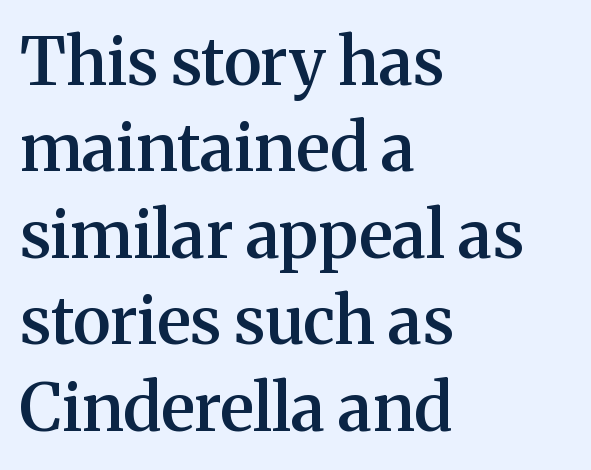
Q: Is the text bold? A: Semi-bold.
Q: Is the text italic (slanted)? A: No, it is upright.
Q: Is the typeface a serif or a sans-serif typeface? A: Serif.
Q: Is the text underlined? A: No.
Q: How is the paragraph aligned? A: Left-aligned.
Q: Is the spacing between letters normal or unusually wide? A: Normal.
Q: Is the spacing between lines tight, normal or loose? A: Normal.
Q: Width (condensed, normal, or wide)? A: Normal.
Q: Stroke contrast? A: Medium.
Q: x-height? A: Medium.
Q: Monospaced? A: No.
